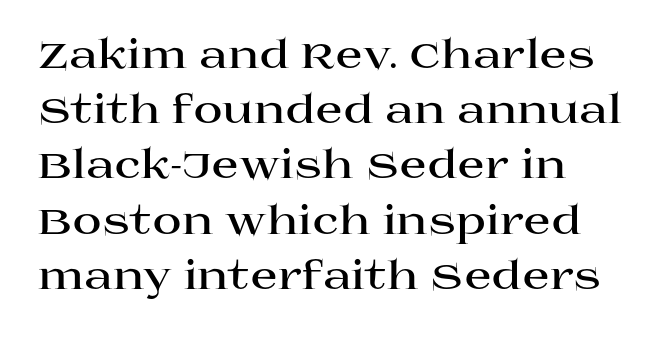
{"serif": "yes", "italic": "no", "bold": "yes", "weight": "bold", "width": "wide", "stroke_contrast": "high", "x_height": "large", "monospaced": "no", "underline": "no", "align": "left", "line_spacing": "normal", "line_spacing_ratio": 1.38, "letter_spacing": "normal", "letter_spacing_em": 0.0, "glyph_px": 40}
